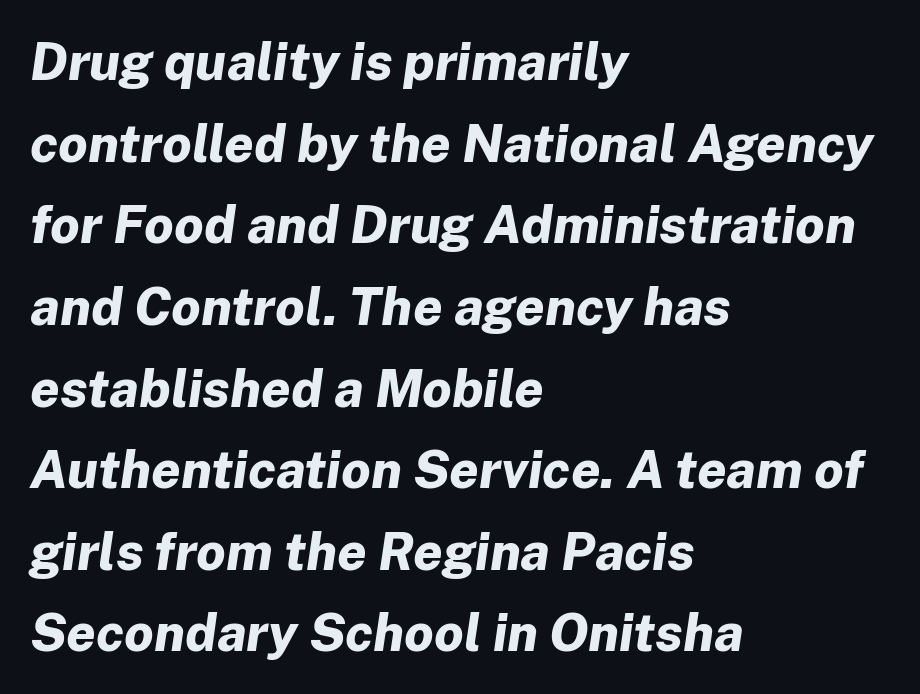
The image shows 52 px bold type, italic (leaning right); set left-aligned, normal line spacing (1.57x), normal letter spacing, not underlined; low stroke contrast and a medium x-height.
